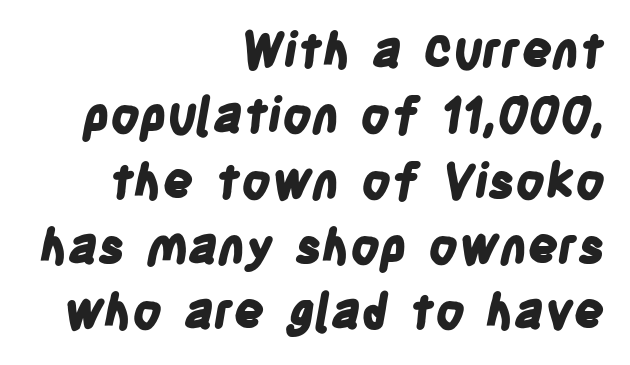
The image shows 48 px bold, condensed sans-serif type; set right-aligned, normal line spacing (1.36x), normal letter spacing, not underlined; low stroke contrast and a large x-height.
